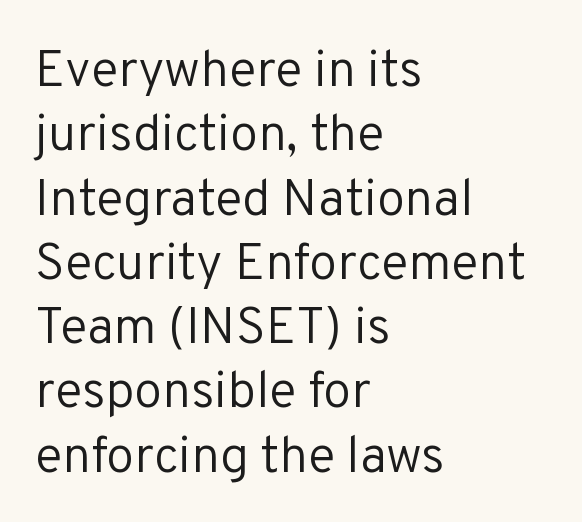
{"serif": "no", "italic": "no", "bold": "no", "weight": "regular", "width": "normal", "stroke_contrast": "low", "x_height": "medium", "monospaced": "no", "underline": "no", "align": "left", "line_spacing": "normal", "line_spacing_ratio": 1.26, "letter_spacing": "normal", "letter_spacing_em": 0.0, "glyph_px": 51}
